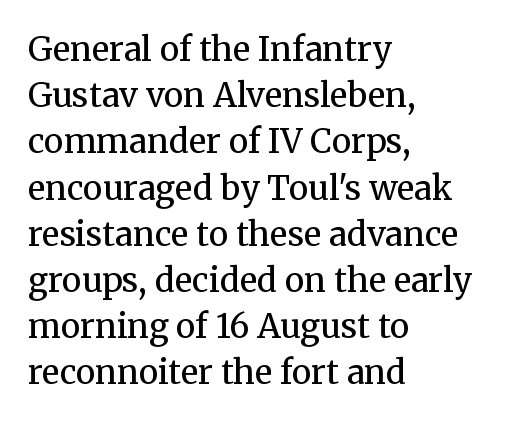
The image shows 33 px regular-weight serif type, upright; set left-aligned, normal line spacing (1.4x), normal letter spacing, not underlined; medium stroke contrast and a medium x-height.
